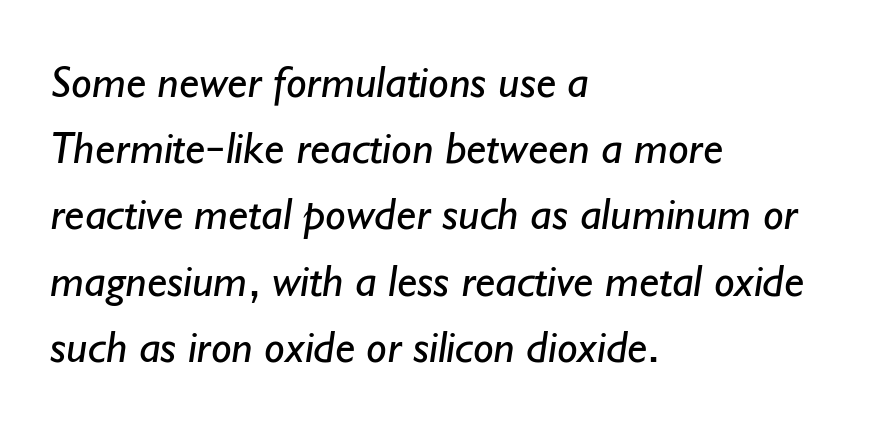
Q: Is the text bold? A: No.
Q: Is the typeface a serif or a sans-serif typeface? A: Sans-serif.
Q: Is the text underlined? A: No.
Q: How is the paragraph aligned? A: Left-aligned.
Q: Is the spacing between letters normal or unusually wide? A: Normal.
Q: Is the spacing between lines tight, normal or loose? A: Normal.
Q: Width (condensed, normal, or wide)? A: Normal.
Q: Stroke contrast? A: Low.
Q: x-height? A: Small.
Q: Monospaced? A: No.
